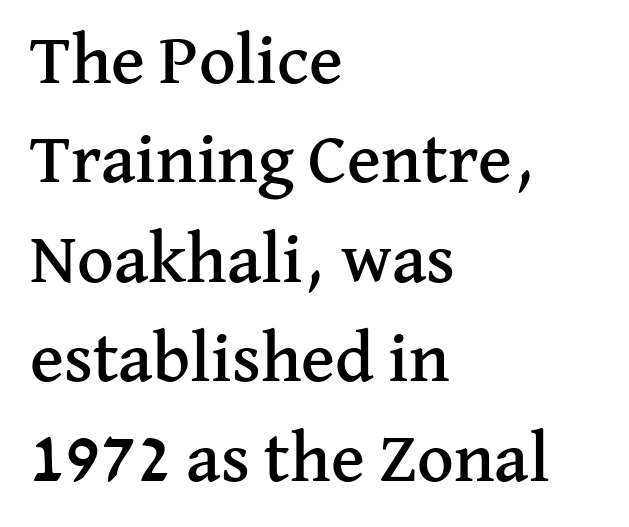
{"serif": "yes", "italic": "no", "width": "normal", "stroke_contrast": "medium", "x_height": "medium", "monospaced": "no", "underline": "no", "align": "left", "line_spacing": "normal", "line_spacing_ratio": 1.4, "letter_spacing": "normal", "letter_spacing_em": 0.0, "glyph_px": 71}
